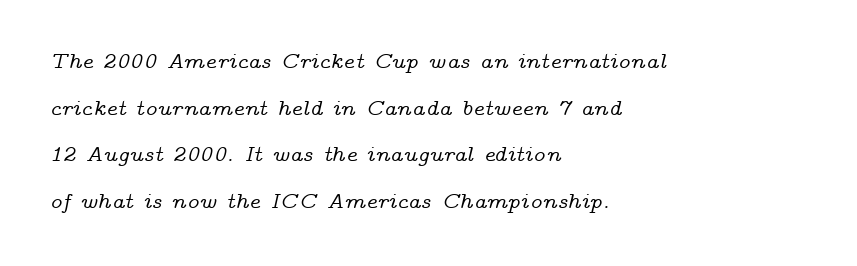
{"italic": "yes", "lean": "right", "slant_degrees": 14, "underline": "no", "align": "left", "line_spacing": "loose", "line_spacing_ratio": 2.12, "letter_spacing": "normal", "letter_spacing_em": 0.0, "glyph_px": 22}
